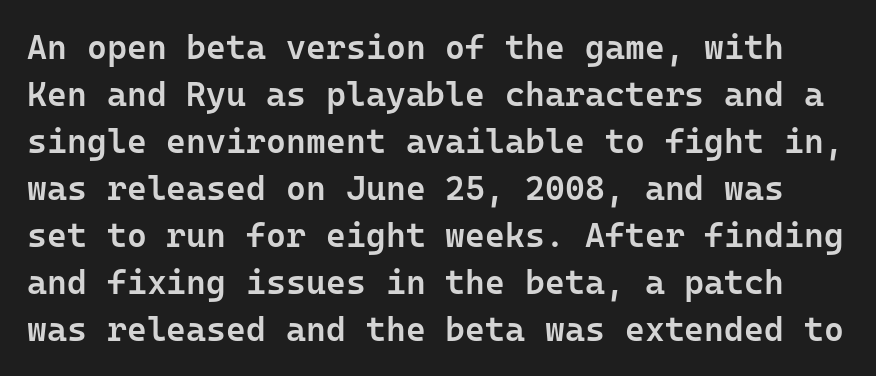
Unlike a traditional serif, this face leaves its strokes unadorned. The lettering holds an erect, upright posture throughout. Check the space under the baseline: it is left empty. Leading matches the norm, producing a regular column. How are the letters spaced? Ordinarily, with no added tracking. Emphasis by weight is partial: semibold.
